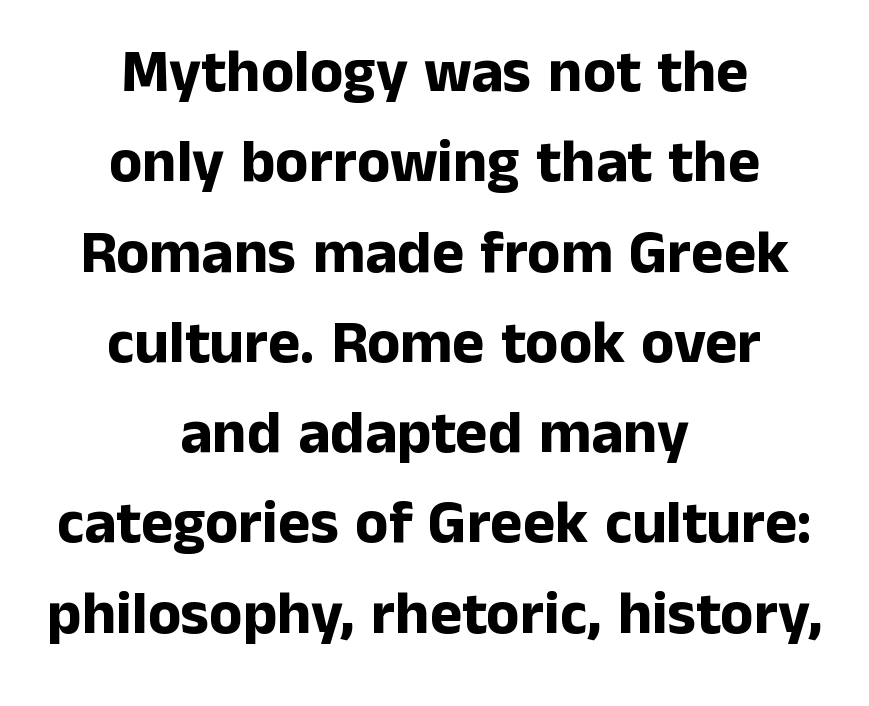
The image shows 61 px bold sans-serif type, upright; set centered, normal line spacing (1.48x), normal letter spacing, not underlined; low stroke contrast and a medium x-height.
